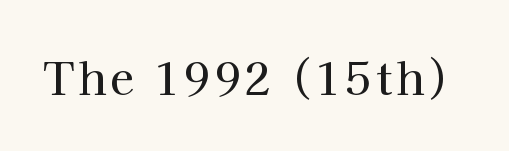
The image shows 44 px serif type, upright; set not underlined; high stroke contrast and a medium x-height.
